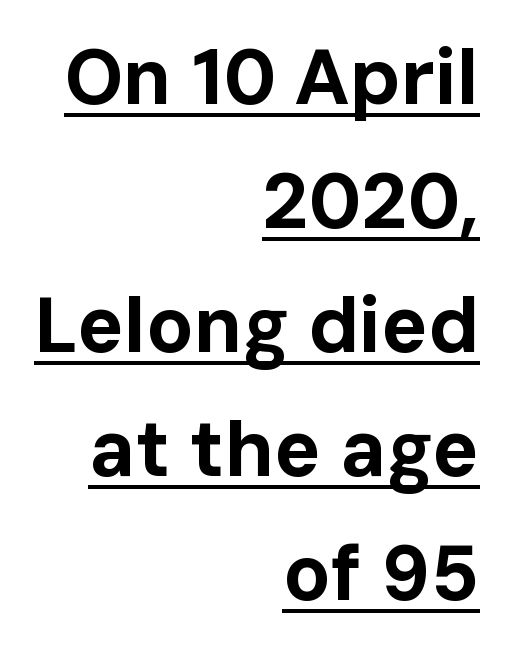
The image shows 78 px bold sans-serif type, upright; set right-aligned, normal line spacing (1.59x), normal letter spacing, underlined; low stroke contrast and a medium x-height.
